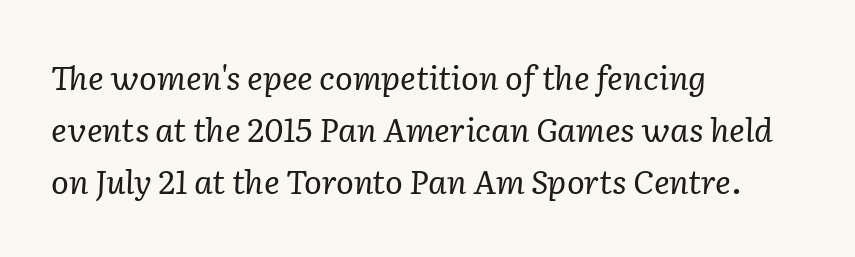
{"serif": "yes", "italic": "yes", "lean": "right", "slant_degrees": 2, "bold": "no", "weight": "regular", "width": "normal", "stroke_contrast": "low", "x_height": "medium", "monospaced": "no", "underline": "no", "align": "left", "line_spacing": "normal", "line_spacing_ratio": 1.58, "letter_spacing": "normal", "letter_spacing_em": 0.0, "glyph_px": 33}
